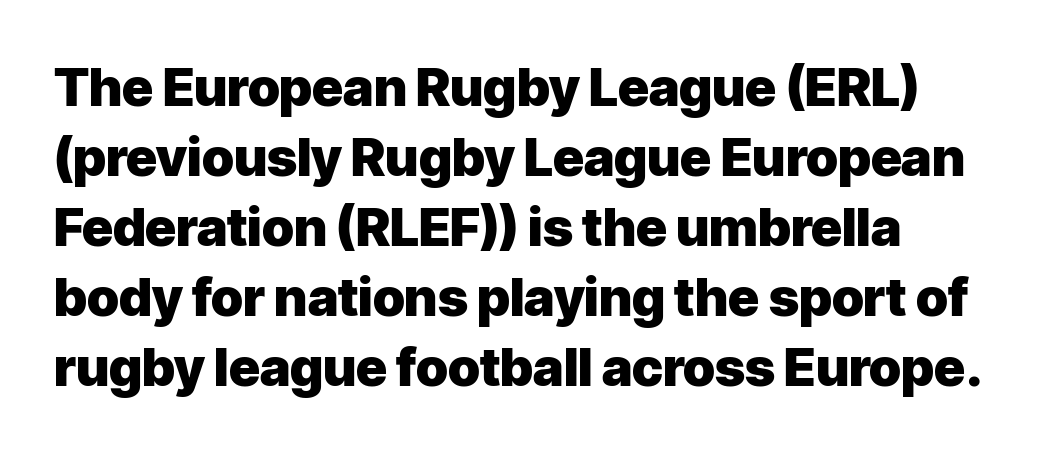
{"serif": "no", "italic": "no", "bold": "yes", "weight": "heavy", "width": "normal", "stroke_contrast": "low", "x_height": "medium", "monospaced": "no", "underline": "no", "align": "left", "line_spacing": "normal", "line_spacing_ratio": 1.32, "letter_spacing": "normal", "letter_spacing_em": 0.0, "glyph_px": 53}
